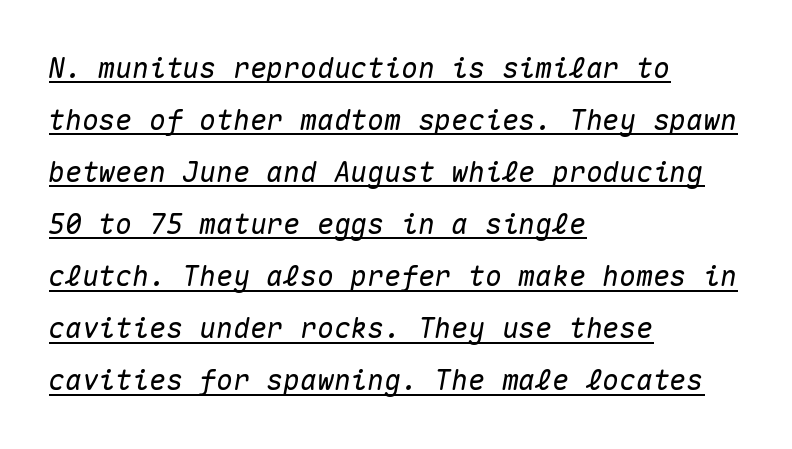
Q: Is the text italic (slanted)? A: Yes, it leans right by about 10 degrees.
Q: Is the text underlined? A: Yes.
Q: How is the paragraph aligned? A: Left-aligned.
Q: Is the spacing between letters normal or unusually wide? A: Normal.
Q: Width (condensed, normal, or wide)? A: Normal.
Q: Stroke contrast? A: Medium.
Q: x-height? A: Medium.
Q: Monospaced? A: Yes.
